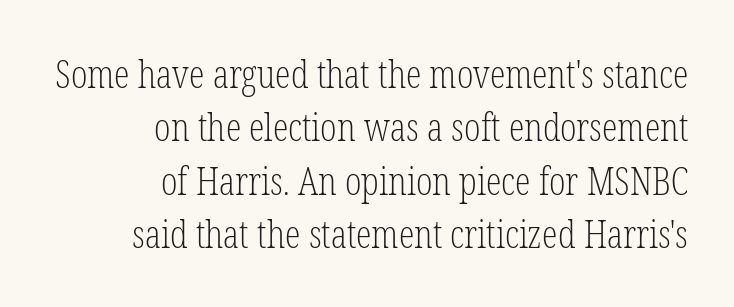
{"serif": "yes", "italic": "no", "bold": "no", "weight": "light", "width": "condensed", "stroke_contrast": "low", "x_height": "medium", "monospaced": "no", "underline": "no", "align": "right", "line_spacing": "normal", "line_spacing_ratio": 1.37, "letter_spacing": "normal", "letter_spacing_em": 0.0, "glyph_px": 39}
